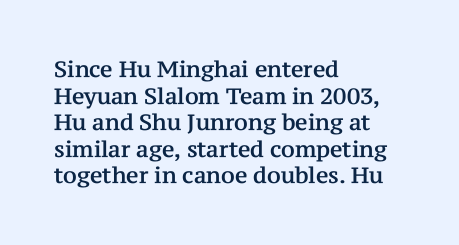
Q: Is the text italic (slanted)? A: No, it is upright.
Q: Is the text underlined? A: No.
Q: How is the paragraph aligned? A: Left-aligned.
Q: Is the spacing between letters normal or unusually wide? A: Normal.
